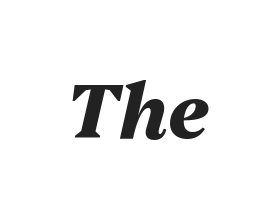
{"italic": "yes", "lean": "right", "slant_degrees": 13, "bold": "yes", "weight": "heavy", "width": "normal", "stroke_contrast": "medium", "x_height": "medium", "monospaced": "no", "underline": "no", "letter_spacing": "normal", "letter_spacing_em": 0.0, "glyph_px": 75}
